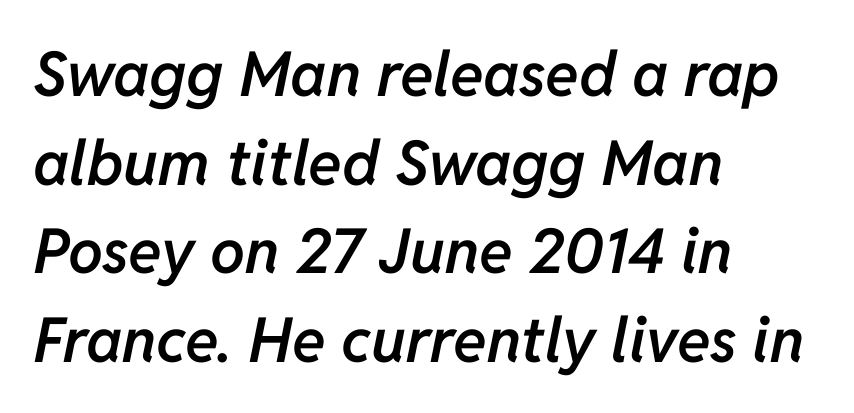
{"italic": "yes", "lean": "right", "slant_degrees": 11, "bold": "semi", "weight": "semibold", "width": "normal", "stroke_contrast": "low", "x_height": "medium", "monospaced": "no", "underline": "no", "align": "left", "line_spacing": "normal", "line_spacing_ratio": 1.43, "letter_spacing": "normal", "letter_spacing_em": 0.0, "glyph_px": 62}
